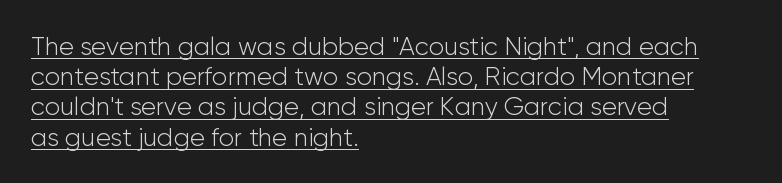
The image shows 25 px text type, upright; set left-aligned, line spacing 1.21x, normal letter spacing, underlined.
